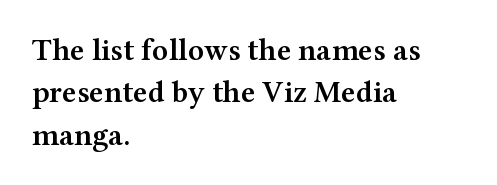
The image shows 31 px semibold, wide serif type, upright; set left-aligned, normal line spacing (1.37x), normal letter spacing, not underlined; medium stroke contrast and a medium x-height.
